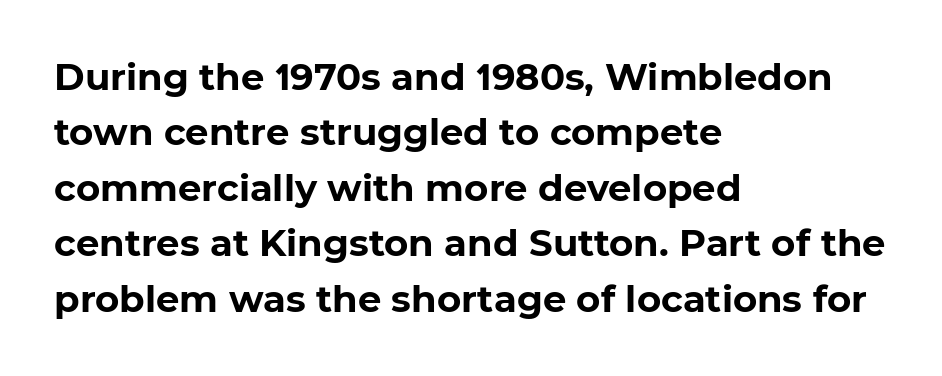
Font category for this specimen: sans-serif. These lines stack with their left ends in a neat column. Pretty heavy lettering here — definitely bold. The string is rendered with underlining switched off.
